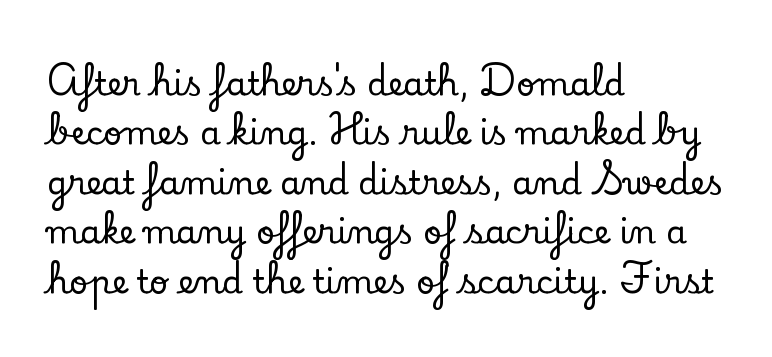
The image shows 33 px serif type, upright; set left-aligned, normal line spacing (1.5x), normal letter spacing, not underlined; low stroke contrast and a small x-height.
